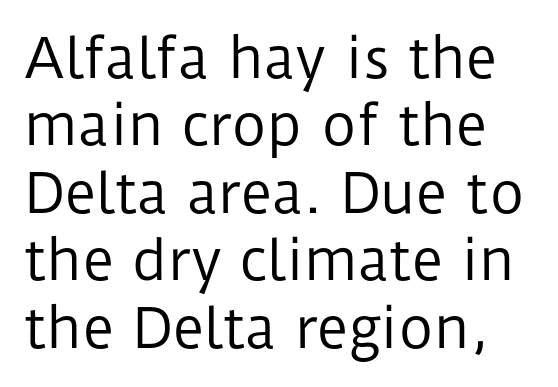
Q: Is the text bold? A: No.
Q: Is the text italic (slanted)? A: No, it is upright.
Q: Is the typeface a serif or a sans-serif typeface? A: Sans-serif.
Q: Is the text underlined? A: No.
Q: Is the spacing between letters normal or unusually wide? A: Normal.
Q: Is the spacing between lines tight, normal or loose? A: Normal.
Q: Width (condensed, normal, or wide)? A: Normal.
Q: Stroke contrast? A: Low.
Q: x-height? A: Medium.
Q: Monospaced? A: No.
